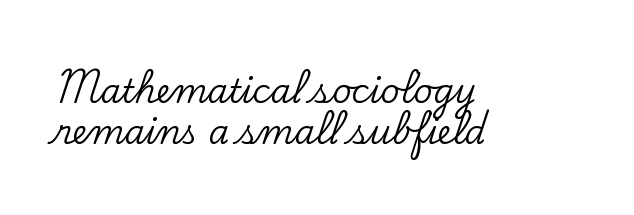
{"serif": "yes", "width": "normal", "stroke_contrast": "low", "x_height": "small", "monospaced": "no", "underline": "no", "align": "left", "line_spacing": "normal", "line_spacing_ratio": 1.25, "letter_spacing": "normal", "letter_spacing_em": 0.0, "glyph_px": 33}
